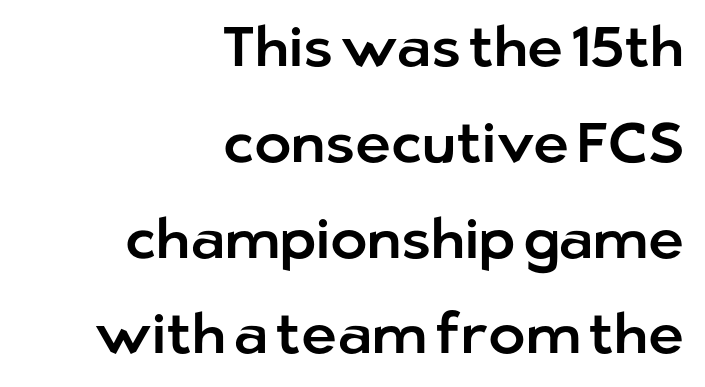
Teacher's note: observe the even right margin — that is flush-right alignment. The type is set solid horizontally, with unmodified tracking. The type sits square on the baseline with zero lean. The passage shown is typed in a proportional face where columns would drift. Observe the absence of serifs on each vertical stroke in this sample. Beneath every word, the page is bare.
